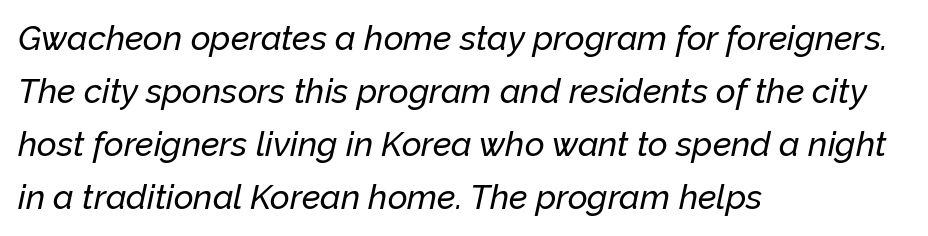
Q: Is the text italic (slanted)? A: Yes, it leans right by about 12 degrees.
Q: Is the text underlined? A: No.
Q: How is the paragraph aligned? A: Left-aligned.
Q: Is the spacing between letters normal or unusually wide? A: Normal.
Q: Is the spacing between lines tight, normal or loose? A: Normal.
Q: Width (condensed, normal, or wide)? A: Normal.
Q: Stroke contrast? A: Low.
Q: x-height? A: Medium.
Q: Monospaced? A: No.
